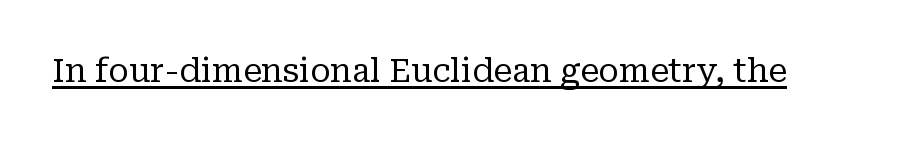
Does the lettering tilt? It doesn't — this is upright. Spacing between characters is what you'd get straight out of the box. The typeface has the unassuming heft of standard copy or less. Look at the bottom of the vertical strokes: they flare into serifs here. Do the characters align in a grid? No, the font is proportional.
